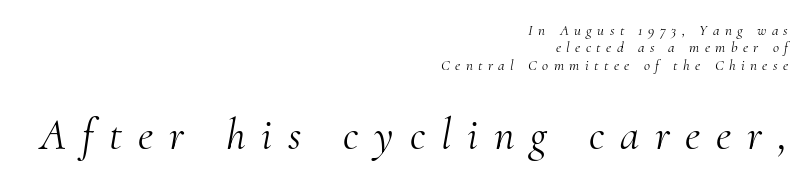
{"serif": "yes", "italic": "yes", "lean": "right", "slant_degrees": 10, "bold": "no", "weight": "light", "width": "normal", "stroke_contrast": "medium", "x_height": "small", "monospaced": "no", "underline": "no", "align": "right", "line_spacing_ratio": 1.16, "letter_spacing": "wide", "letter_spacing_em": 0.36, "larger_block": "second", "size_ratio": 2.93, "glyph_px": 44}
